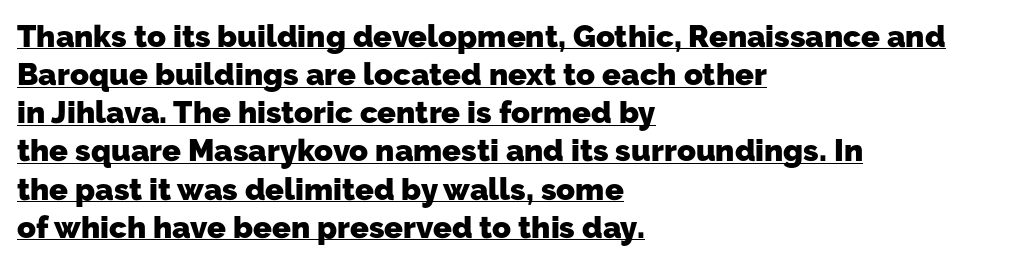
The image shows 31 px heavy sans-serif type; set left-aligned, line spacing 1.23x, normal letter spacing, underlined; low stroke contrast and a medium x-height.
